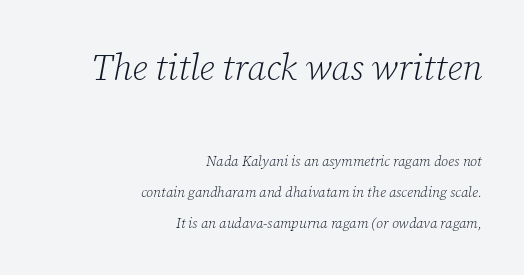
{"serif": "yes", "italic": "yes", "lean": "right", "slant_degrees": 12, "bold": "no", "weight": "light", "width": "normal", "stroke_contrast": "low", "x_height": "medium", "monospaced": "no", "underline": "no", "align": "right", "line_spacing": "loose", "line_spacing_ratio": 2.22, "letter_spacing": "normal", "letter_spacing_em": 0.0, "larger_block": "first", "size_ratio": 2.57, "glyph_px": 36}
